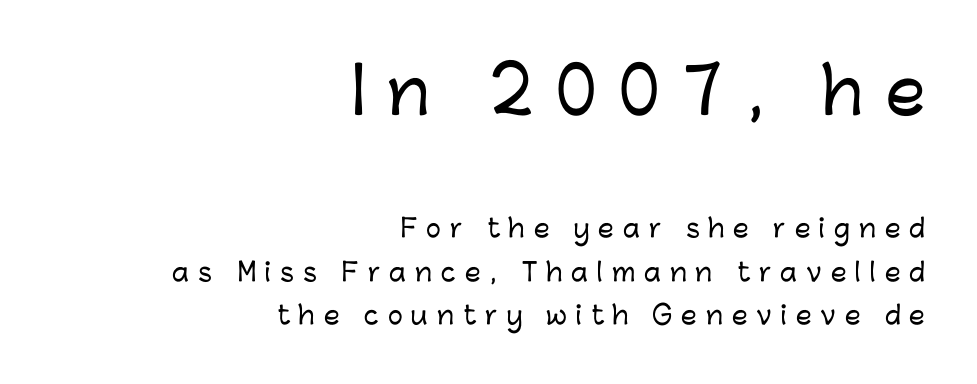
One-word summary of the alignment: right. You could only call the tracking loose — the letters float apart. The first block has been scaled up relative to the second. Type without underlining. These lines are composed in type without serifs.
